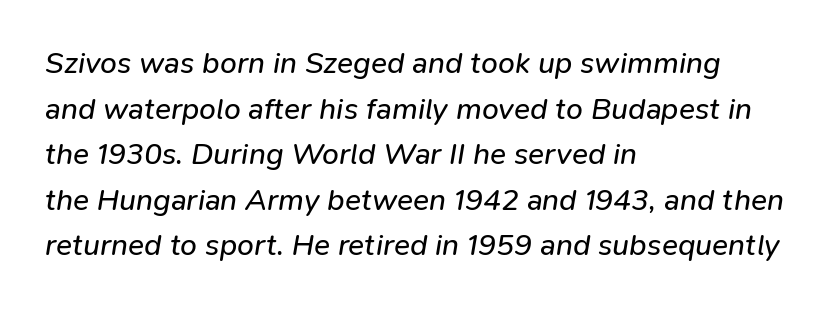
The image shows 30 px regular-weight type, italic (leaning right); set left-aligned, normal line spacing (1.52x), normal letter spacing, not underlined; low stroke contrast and a medium x-height.
